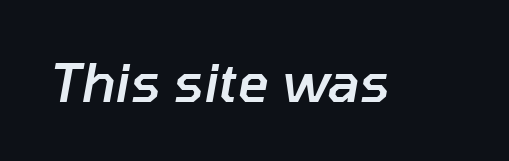
{"italic": "yes", "lean": "right", "slant_degrees": 10, "bold": "semi", "weight": "semibold", "width": "normal", "stroke_contrast": "low", "x_height": "medium", "monospaced": "no", "underline": "no", "letter_spacing": "normal", "letter_spacing_em": 0.0, "glyph_px": 54}
